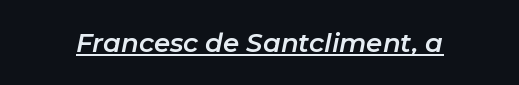
Does extra space separate the letters? No, they use regular spacing. Tall strokes in this sample are angled rather than plumb. The sample's only ornament is a line tracing under the words.
